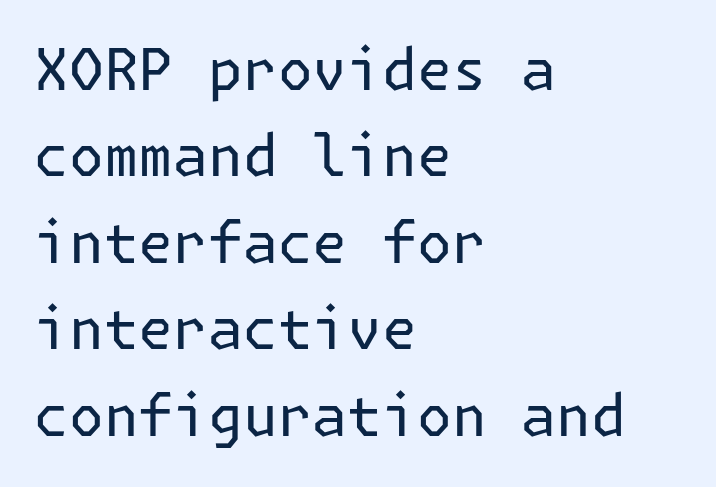
The image shows 58 px regular-weight sans-serif type, upright; set left-aligned, normal line spacing (1.49x), normal letter spacing, not underlined; low stroke contrast and a medium x-height.
